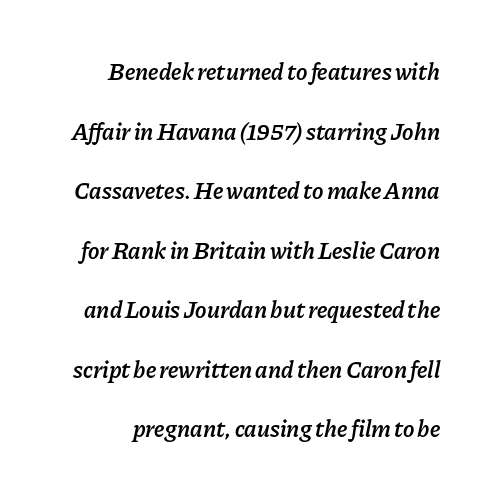
{"italic": "yes", "lean": "right", "slant_degrees": 11, "bold": "semi", "underline": "no", "line_spacing": "loose", "line_spacing_ratio": 2.48, "letter_spacing": "normal", "letter_spacing_em": 0.0, "glyph_px": 24}
